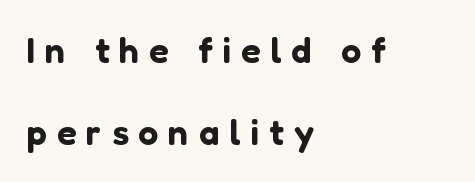
The rendering anchors every line to the left-hand side. The gap between lines stays unmarked. Loosely led — the rows are spread out. The type sits square on the baseline with zero lean.
